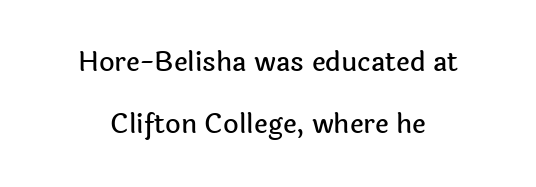
Each row of text sits above clean, open space. Every row of glyphs is offset so its center matches the block's center. The space between consecutive lines is lavish. There is no visible air inserted between adjacent glyphs. A roman cut, with each character standing at attention.
